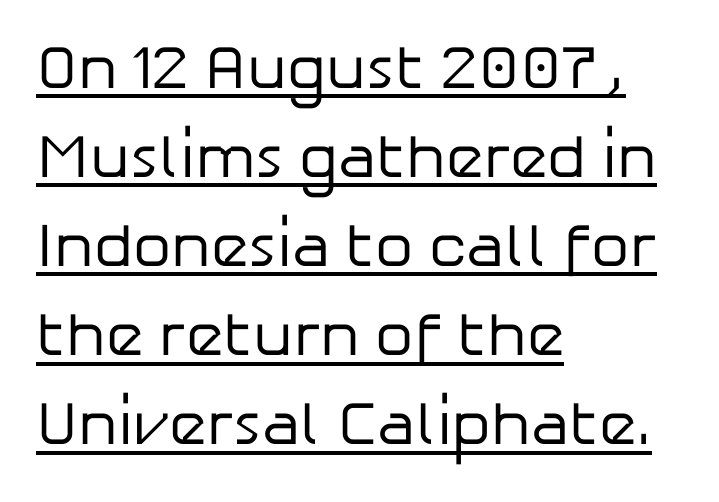
{"serif": "no", "italic": "no", "bold": "no", "weight": "regular", "width": "normal", "stroke_contrast": "low", "x_height": "medium", "monospaced": "no", "underline": "yes", "align": "left", "line_spacing": "normal", "line_spacing_ratio": 1.46, "letter_spacing": "normal", "letter_spacing_em": 0.0, "glyph_px": 61}
